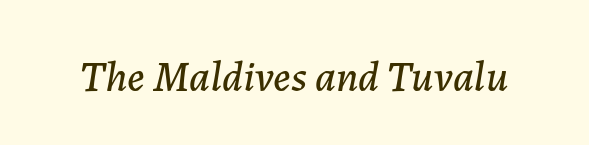
Is this a fixed-width face? No — the glyphs have proportional, varying widths. Glyph-to-glyph distance matches everyday printed text. Rendered with sloped, italic letterforms. Clear beneath every line of the passage.
